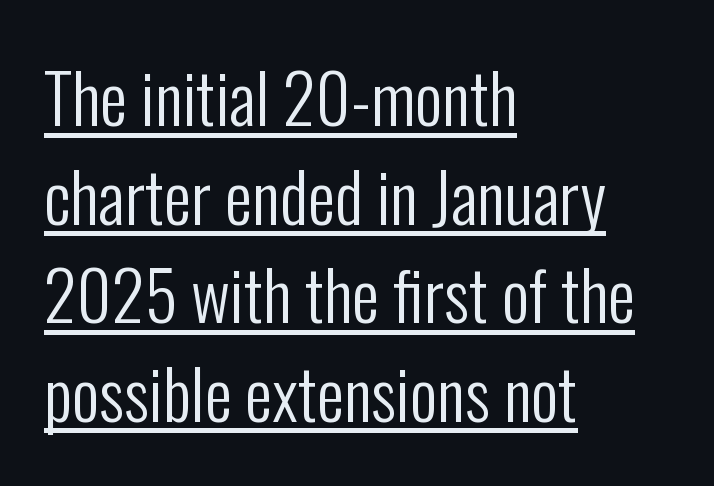
The rendered words wear a rule along their underside. The lettering stays uniformly vertical, giving the passage a roman look. The passage shown is not bold in any degree. Looks like regular typesetting: each glyph gets only the width it needs. The space between consecutive lines is moderate. Line starts are locked; line ends wander.
